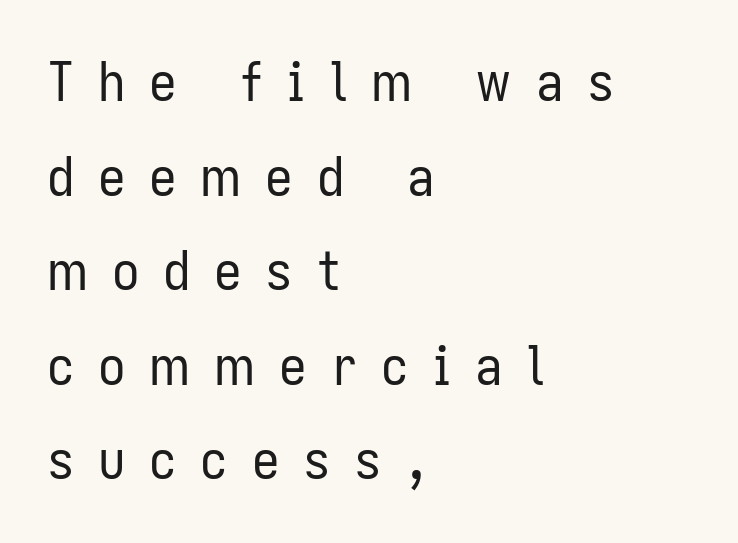
Proportional: the letters do not fall into vertical columns. This is the regular roman posture of the typeface. The type is letterspaced generously, with wide tracking. Counters stay open thanks to moderate or lighter strokes.
